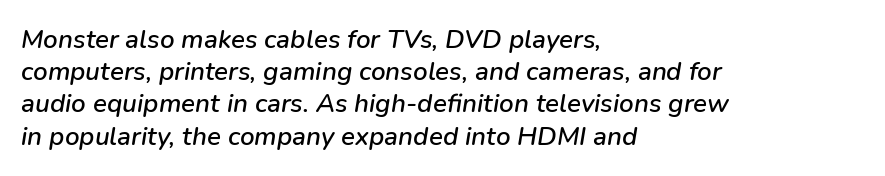
Every character sits at an angle, as italics do. The string is rendered with underlining switched off. The typesetter chose a ragged-right arrangement here. The letters sit at their default tracking, neither squeezed nor spread.
